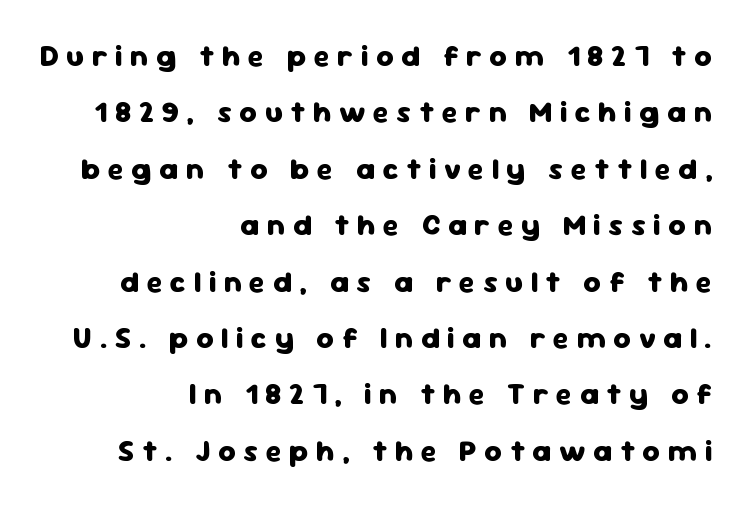
{"serif": "no", "italic": "no", "bold": "yes", "weight": "heavy", "width": "normal", "stroke_contrast": "low", "x_height": "medium", "monospaced": "no", "underline": "no", "align": "right", "line_spacing_ratio": 1.88, "letter_spacing": "wide", "letter_spacing_em": 0.25, "glyph_px": 30}
